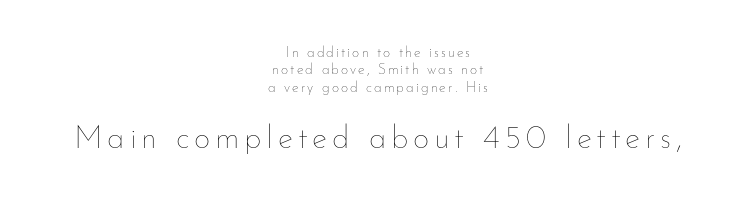
The image shows 32 px thin type, upright; set centered, line spacing 1.24x, not underlined; the second (bottom) block is 2.29x larger; low stroke contrast and a small x-height.
